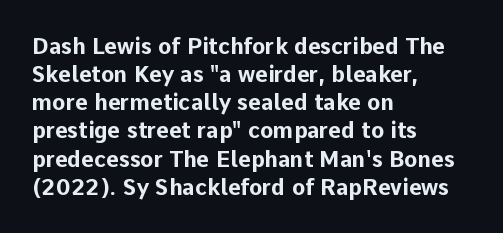
The passage is arranged the way most books set body copy — flush left. No word sits above an underline. Nobody touched the tracking dial on this one. Stroke thickness is high; the sample reads as a true bold.
